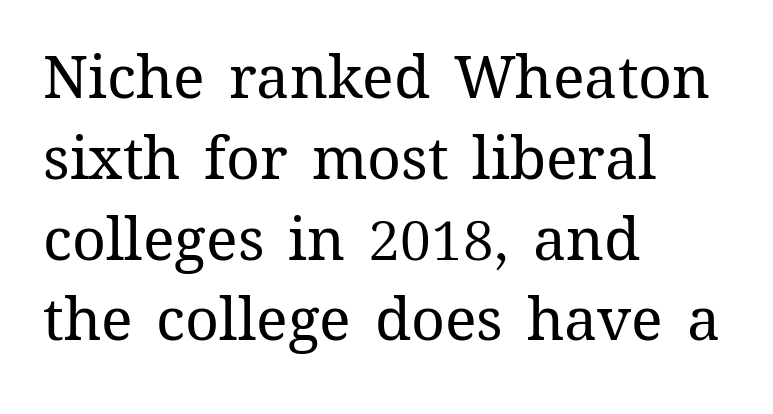
Q: Is the text bold? A: No.
Q: Is the text italic (slanted)? A: No, it is upright.
Q: Is the text underlined? A: No.
Q: How is the paragraph aligned? A: Left-aligned.
Q: Is the spacing between letters normal or unusually wide? A: Normal.
Q: Is the spacing between lines tight, normal or loose? A: Normal.
Q: Width (condensed, normal, or wide)? A: Normal.
Q: Stroke contrast? A: Medium.
Q: x-height? A: Medium.
Q: Monospaced? A: No.
